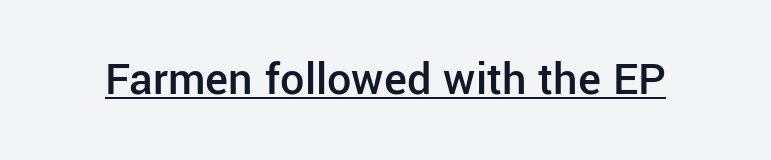
{"serif": "no", "italic": "no", "bold": "semi", "weight": "semibold", "width": "normal", "stroke_contrast": "low", "x_height": "medium", "monospaced": "no", "underline": "yes", "letter_spacing": "normal", "letter_spacing_em": 0.0, "glyph_px": 48}
